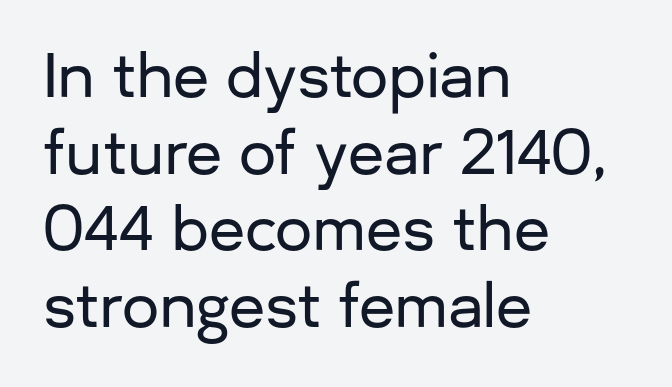
Q: Is the text italic (slanted)? A: No, it is upright.
Q: Is the typeface a serif or a sans-serif typeface? A: Sans-serif.
Q: Is the text underlined? A: No.
Q: How is the paragraph aligned? A: Left-aligned.
Q: Is the spacing between letters normal or unusually wide? A: Normal.
Q: Is the spacing between lines tight, normal or loose? A: Normal.
Q: Width (condensed, normal, or wide)? A: Normal.
Q: Stroke contrast? A: Low.
Q: x-height? A: Medium.
Q: Monospaced? A: No.
